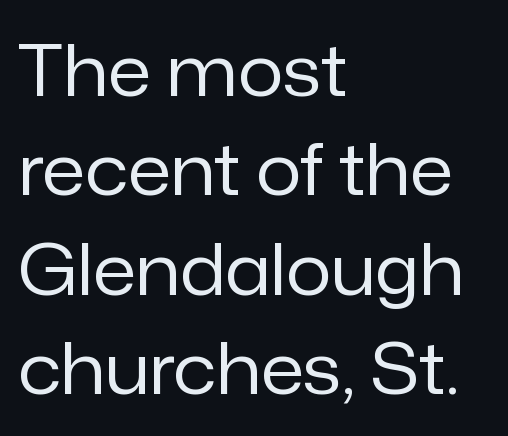
Q: Is the text bold? A: No.
Q: Is the text italic (slanted)? A: No, it is upright.
Q: Is the typeface a serif or a sans-serif typeface? A: Sans-serif.
Q: Is the text underlined? A: No.
Q: How is the paragraph aligned? A: Left-aligned.
Q: Is the spacing between letters normal or unusually wide? A: Normal.
Q: Is the spacing between lines tight, normal or loose? A: Normal.
Q: Width (condensed, normal, or wide)? A: Normal.
Q: Stroke contrast? A: Low.
Q: x-height? A: Medium.
Q: Monospaced? A: No.
